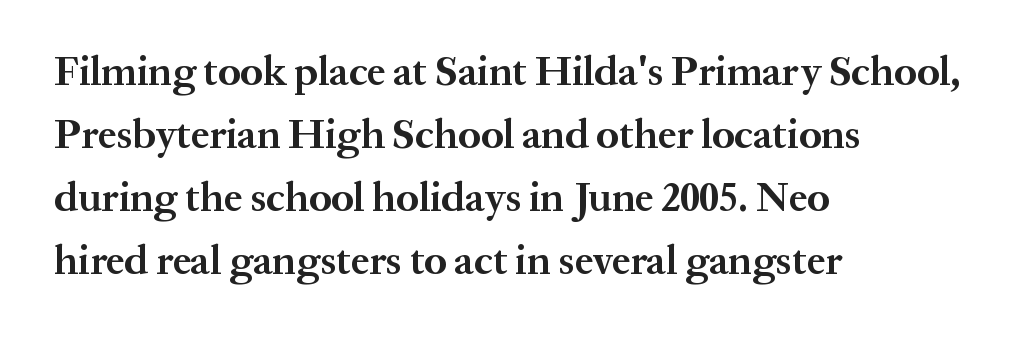
Q: Is the text bold? A: Yes.
Q: Is the text italic (slanted)? A: No, it is upright.
Q: Is the typeface a serif or a sans-serif typeface? A: Serif.
Q: Is the text underlined? A: No.
Q: How is the paragraph aligned? A: Left-aligned.
Q: Is the spacing between letters normal or unusually wide? A: Normal.
Q: Is the spacing between lines tight, normal or loose? A: Normal.
Q: Width (condensed, normal, or wide)? A: Normal.
Q: Stroke contrast? A: Medium.
Q: x-height? A: Medium.
Q: Monospaced? A: No.
